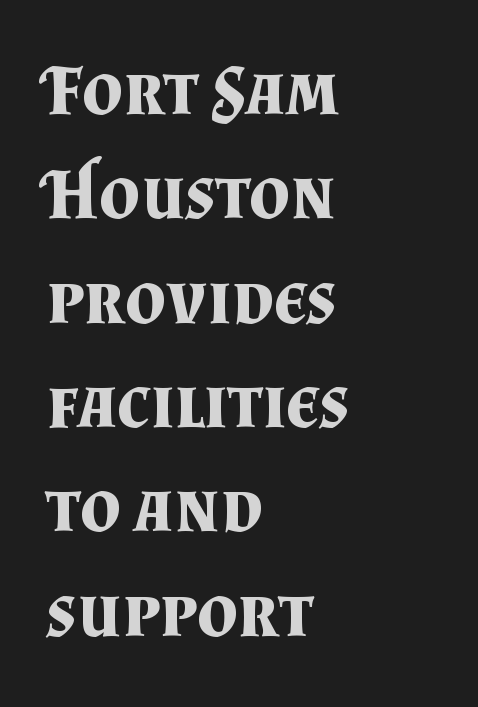
The gap between lines stays unmarked. If you measured baseline to baseline, you'd find a middling distance. Its strokes are broad and dark, the hallmark of bold type. This sample has the flowing, uneven cadence of proportional lettering. The horizontal fit of the characters is conventional and even. Serif or sans? Serif — the stroke terminals have little feet.
